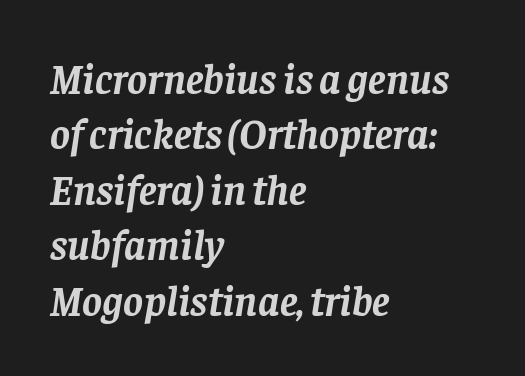
The image shows 42 px semibold serif type, italic (leaning right); set left-aligned, normal line spacing (1.32x), normal letter spacing, not underlined; low stroke contrast and a large x-height.
